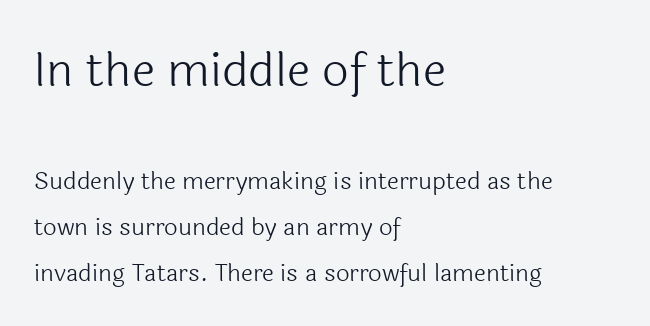
Unlike italic type, these characters show no tilt at all. Reading down the column, the eye jumps a long way to each next line. The letters advance in unequal steps, a hallmark of proportional type. The face looks like a standard text weight, possibly lighter. Classification — sans serif. Lines of text with bare space underneath.
